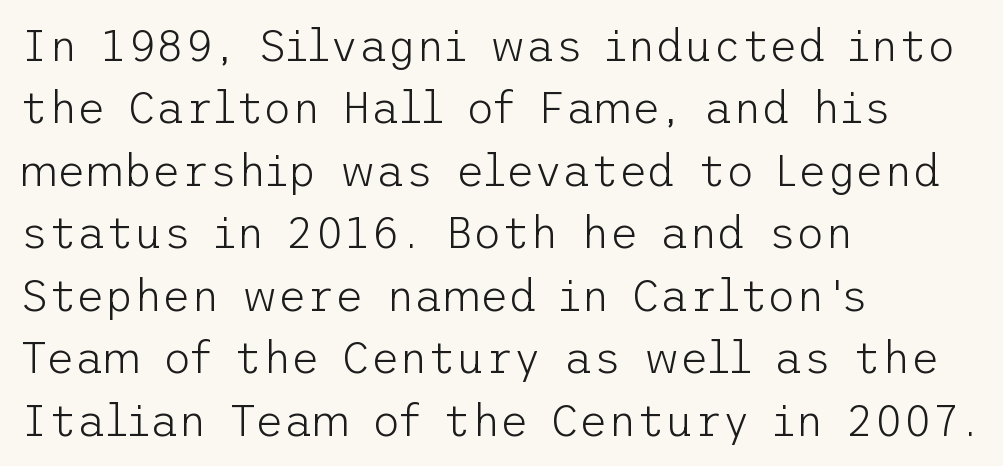
The string is rendered with underlining switched off. The typeface has the unassuming heft of standard copy or less. Is this a sans? Yes — the strokes have no serifs. Does the copy run flush right? No — it runs flush left.
